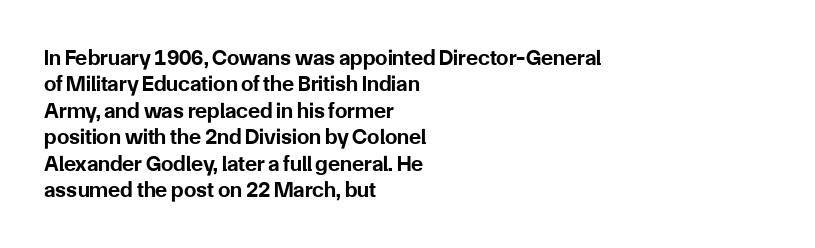
The image shows 22 px bold type, upright; set left-aligned, line spacing 1.2x, normal letter spacing, not underlined.
